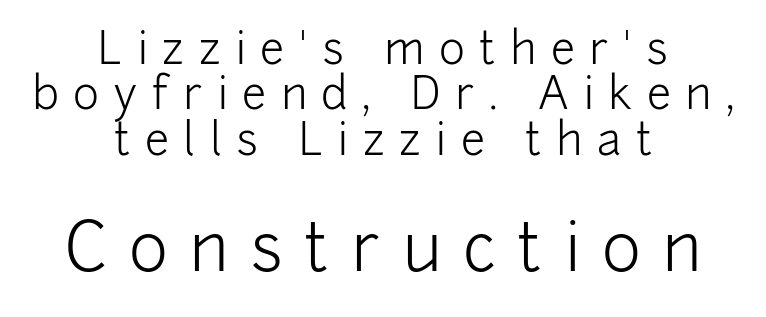
Q: Is the text bold? A: No.
Q: Is the text italic (slanted)? A: No, it is upright.
Q: Is the typeface a serif or a sans-serif typeface? A: Sans-serif.
Q: Is the text underlined? A: No.
Q: How is the paragraph aligned? A: Centered.
Q: Is the spacing between letters normal or unusually wide? A: Unusually wide.
Q: Is the spacing between lines tight, normal or loose? A: Tight.
Q: Which block of text is set in a larger size, the first (top) or the second (bottom)? A: The second (bottom) one.
Q: Width (condensed, normal, or wide)? A: Normal.
Q: Stroke contrast? A: Low.
Q: x-height? A: Medium.
Q: Monospaced? A: No.
